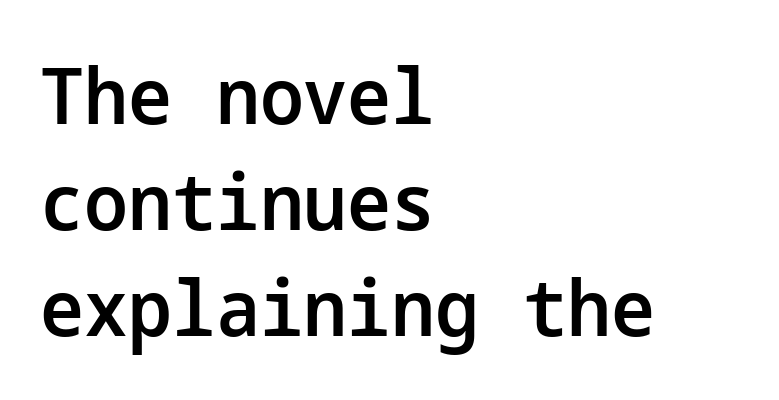
You can tell it's not italic because the verticals are truly vertical. Notice how the passage keeps a crisp vertical edge on the left only. These lines are composed in type without serifs. Set as a demibold, roughly 600 on the weight scale.
